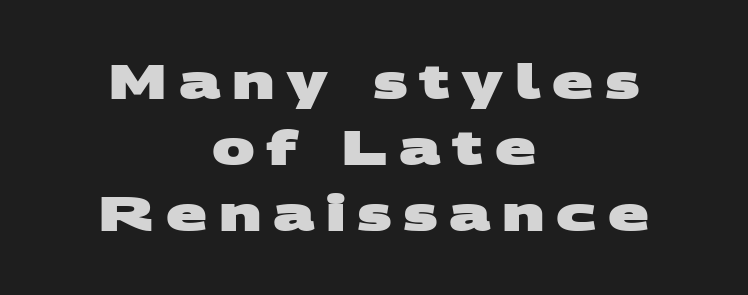
{"serif": "no", "bold": "yes", "weight": "heavy", "width": "wide", "stroke_contrast": "medium", "x_height": "large", "monospaced": "no", "underline": "no", "align": "center", "line_spacing": "normal", "line_spacing_ratio": 1.38, "letter_spacing": "wide", "letter_spacing_em": 0.24, "glyph_px": 48}
